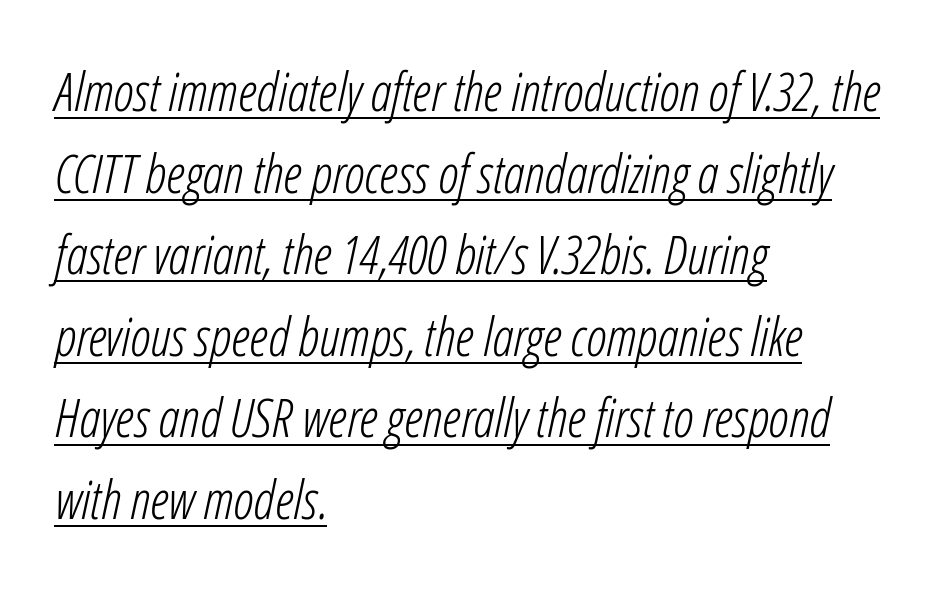
Q: Is the text bold? A: No.
Q: Is the text italic (slanted)? A: Yes, it leans right by about 12 degrees.
Q: Is the text underlined? A: Yes.
Q: How is the paragraph aligned? A: Left-aligned.
Q: Is the spacing between letters normal or unusually wide? A: Normal.
Q: Is the spacing between lines tight, normal or loose? A: Normal.
Q: Width (condensed, normal, or wide)? A: Condensed.
Q: Stroke contrast? A: Low.
Q: x-height? A: Medium.
Q: Monospaced? A: No.
